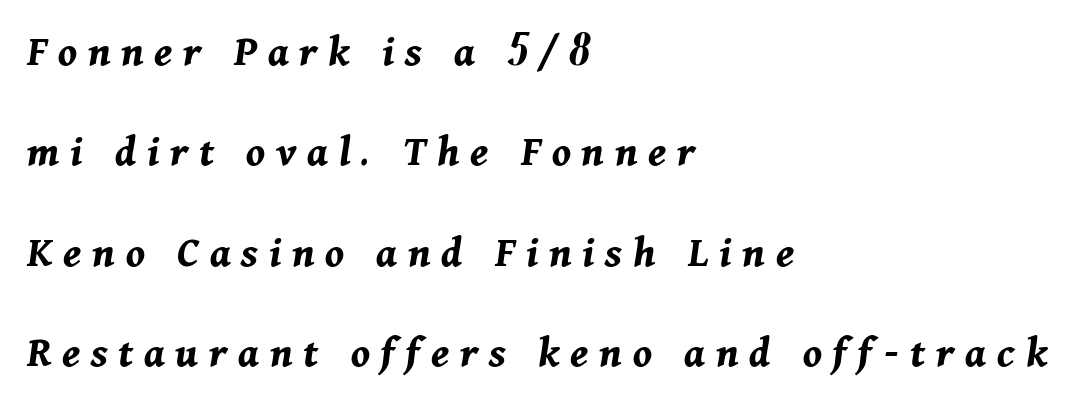
{"italic": "yes", "lean": "right", "slant_degrees": 11, "bold": "yes", "weight": "bold", "width": "normal", "stroke_contrast": "medium", "x_height": "medium", "monospaced": "no", "underline": "no", "align": "left", "line_spacing": "loose", "line_spacing_ratio": 2.23, "letter_spacing": "wide", "letter_spacing_em": 0.24, "glyph_px": 45}
